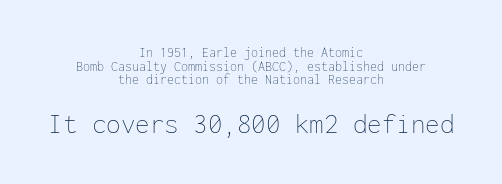
The image shows 29 px thin type, upright, monospaced; set centered, tight line spacing (0.98x), normal letter spacing, not underlined; the second (bottom) block is 2.07x larger; low stroke contrast and a medium x-height.
